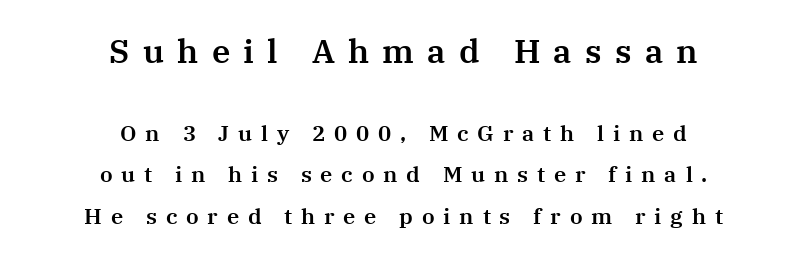
{"serif": "yes", "italic": "no", "width": "normal", "stroke_contrast": "medium", "x_height": "medium", "monospaced": "no", "underline": "no", "align": "center", "line_spacing_ratio": 1.89, "letter_spacing": "wide", "letter_spacing_em": 0.4, "larger_block": "first", "size_ratio": 1.5, "glyph_px": 33}
